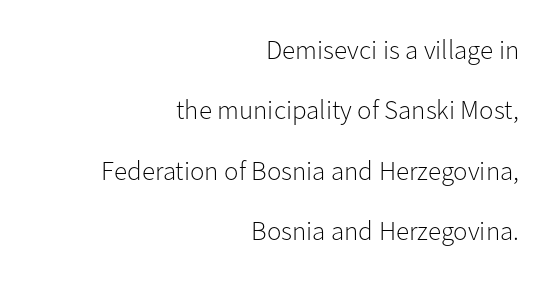
{"italic": "no", "bold": "no", "underline": "no", "align": "right", "line_spacing": "loose", "line_spacing_ratio": 2.24, "letter_spacing": "normal", "letter_spacing_em": 0.0, "glyph_px": 27}
